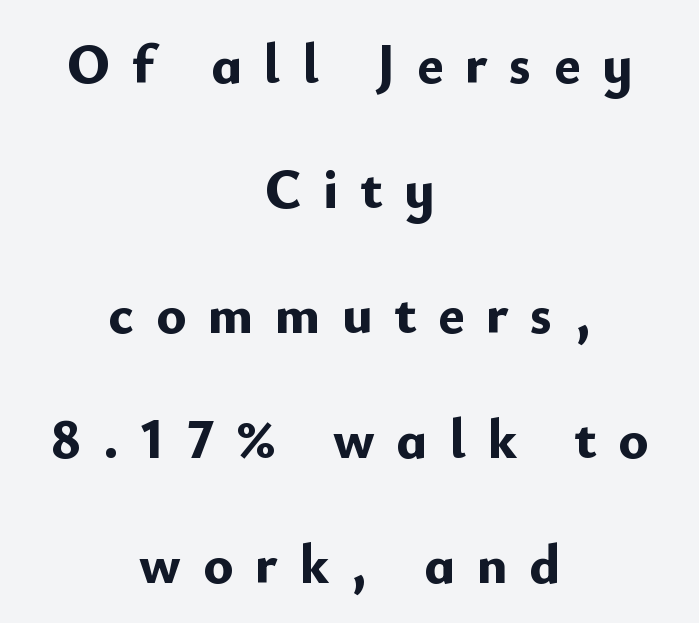
{"serif": "no", "italic": "no", "bold": "yes", "weight": "bold", "width": "normal", "stroke_contrast": "low", "x_height": "small", "monospaced": "no", "underline": "no", "align": "center", "line_spacing": "loose", "line_spacing_ratio": 2.23, "letter_spacing": "wide", "letter_spacing_em": 0.39, "glyph_px": 56}
